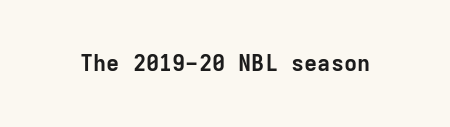
The image shows 22 px bold type, upright; set normal letter spacing, not underlined.
